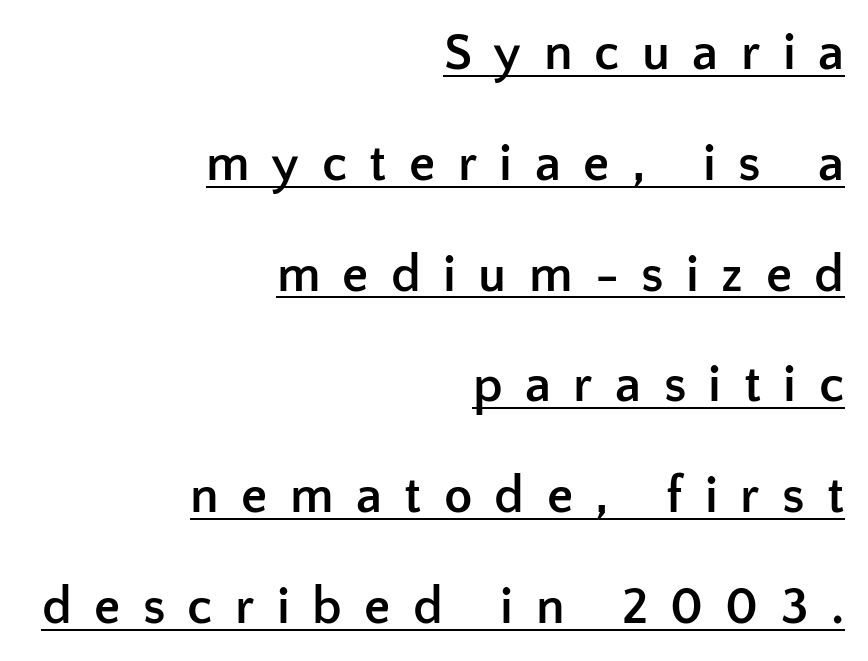
Spacing verdict: proportional, widths tailored to each character. The type sits square on the baseline with zero lean. These lines stack with their right ends in a neat column. The tracking reads as deliberately expanded to a designer's eye. The lettering is marked with a stroke running underneath it.
